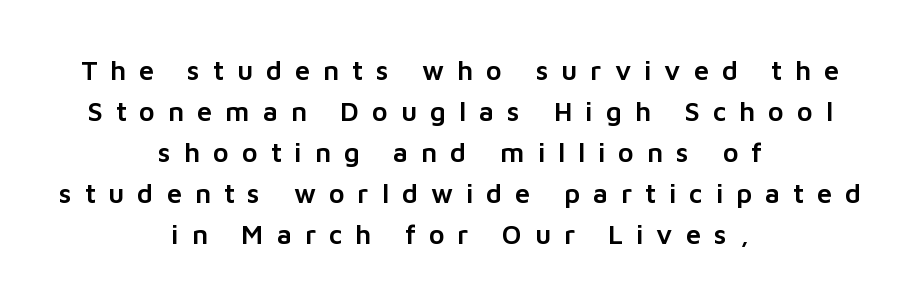
Type without underlining. The tracking reads as deliberately expanded to a designer's eye. Whoever set this chose a conventional vertical rhythm. When letters stand straight like this, we call the style roman or upright. The compositor balanced each line on the midline.
